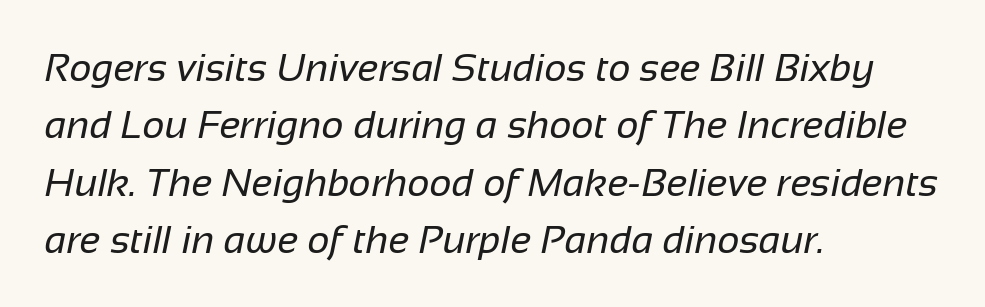
{"serif": "no", "bold": "no", "weight": "regular", "width": "normal", "stroke_contrast": "low", "x_height": "medium", "monospaced": "no", "underline": "no", "align": "left", "line_spacing": "normal", "line_spacing_ratio": 1.47, "letter_spacing": "normal", "letter_spacing_em": 0.0, "glyph_px": 39}
